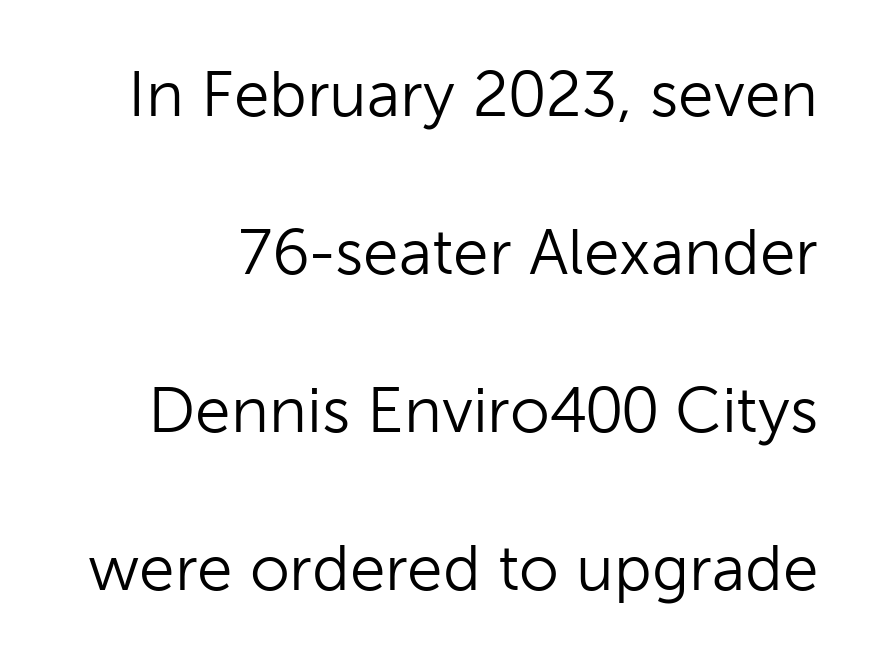
The font family rendered here belongs to the sans-serif group. The weight would be labelled regular, book, light, or lighter still. Decoration check: the copy has no underline. Do the characters align in a grid? No, the font is proportional. Tracking here is standard; glyphs follow each other at the usual distance. A typesetter would call this leading open, well beyond the default.
